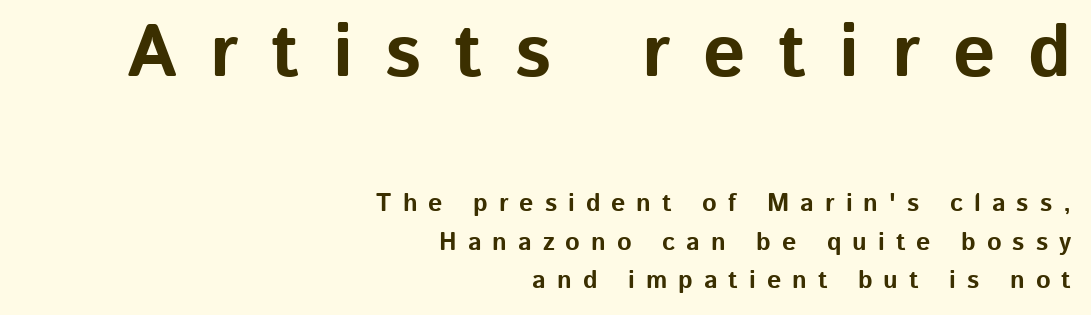
The rows are spaced the way most documents space them. The letters stand straight up with perfectly vertical stems. No word sits above an underline. Examine the stroke ends and you'll find no serifs. Is the type bold? Yes — the strokes are clearly thick and heavy. Top chunk: large. Bottom chunk: small.
